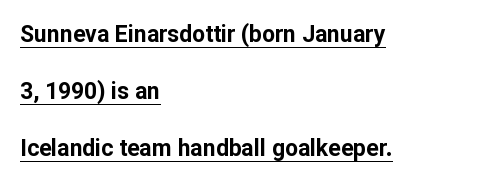
{"italic": "no", "bold": "yes", "underline": "yes", "align": "left", "line_spacing": "loose", "line_spacing_ratio": 2.47, "letter_spacing": "normal", "letter_spacing_em": 0.0, "glyph_px": 23}
